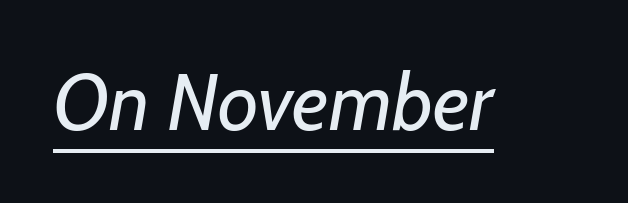
Q: Is the text bold? A: No.
Q: Is the typeface a serif or a sans-serif typeface? A: Sans-serif.
Q: Is the text underlined? A: Yes.
Q: Is the spacing between letters normal or unusually wide? A: Normal.
Q: Width (condensed, normal, or wide)? A: Normal.
Q: Stroke contrast? A: Low.
Q: x-height? A: Medium.
Q: Monospaced? A: No.
